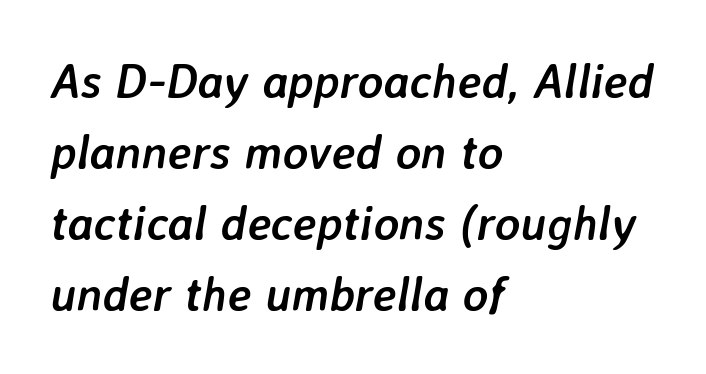
Q: Is the text bold? A: Yes.
Q: Is the text italic (slanted)? A: Yes, it leans right by about 7 degrees.
Q: Is the text underlined? A: No.
Q: How is the paragraph aligned? A: Left-aligned.
Q: Is the spacing between letters normal or unusually wide? A: Normal.
Q: Is the spacing between lines tight, normal or loose? A: Normal.
Q: Width (condensed, normal, or wide)? A: Normal.
Q: Stroke contrast? A: Low.
Q: x-height? A: Medium.
Q: Monospaced? A: No.
